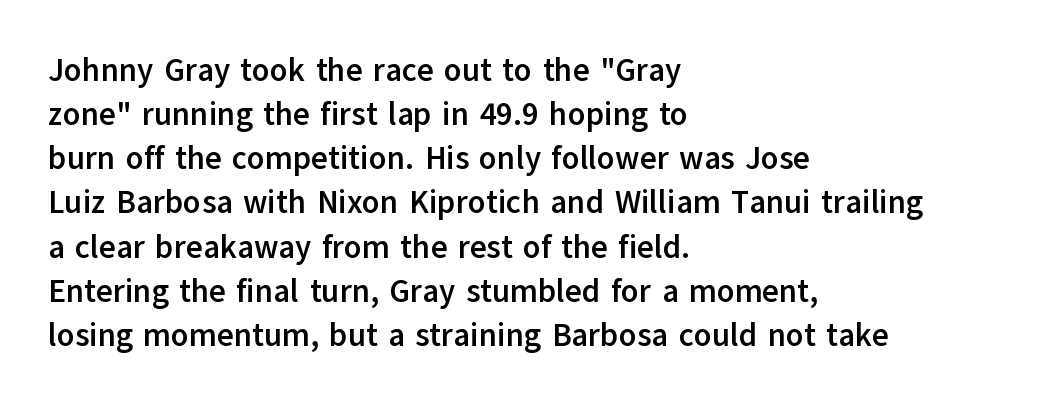
{"serif": "no", "italic": "no", "bold": "yes", "weight": "semibold", "width": "normal", "stroke_contrast": "low", "x_height": "medium", "monospaced": "no", "underline": "no", "align": "left", "line_spacing": "normal", "line_spacing_ratio": 1.38, "letter_spacing": "normal", "letter_spacing_em": 0.0, "glyph_px": 32}
